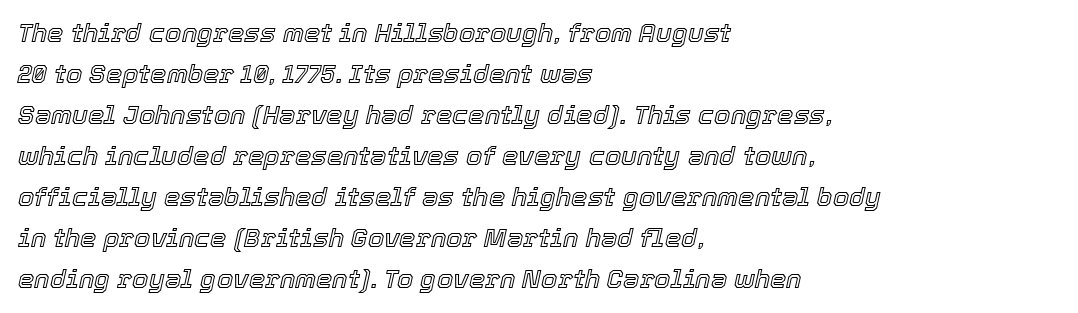
{"italic": "yes", "lean": "right", "slant_degrees": 12, "underline": "no", "align": "left", "line_spacing": "normal", "line_spacing_ratio": 1.58, "letter_spacing": "normal", "letter_spacing_em": 0.0, "glyph_px": 26}
